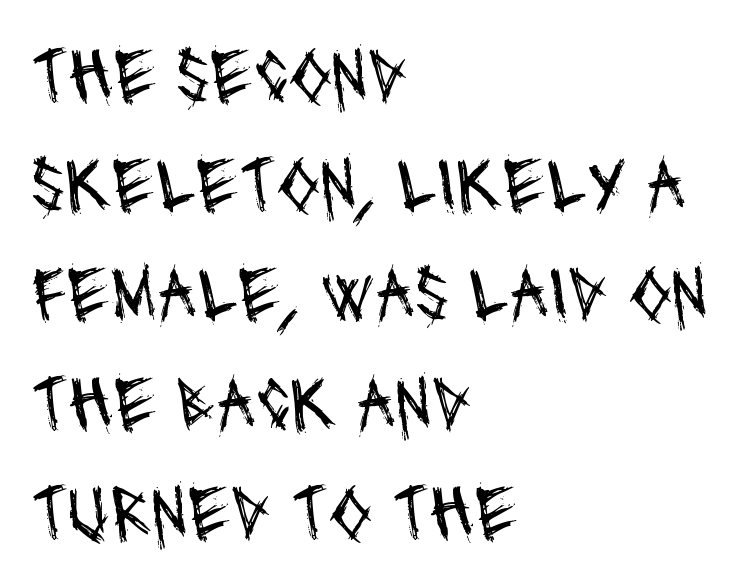
The image shows 78 px regular-weight, condensed sans-serif type; set left-aligned, normal line spacing (1.4x), normal letter spacing, not underlined; medium stroke contrast and a large x-height.
